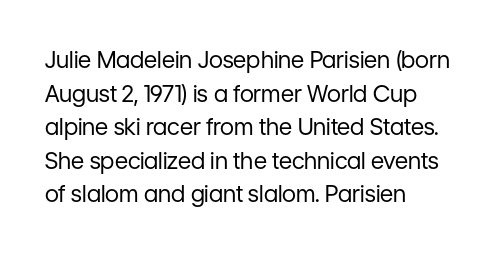
Q: Is the text bold? A: No.
Q: Is the text italic (slanted)? A: No, it is upright.
Q: Is the text underlined? A: No.
Q: How is the paragraph aligned? A: Left-aligned.
Q: Is the spacing between letters normal or unusually wide? A: Normal.
Q: Is the spacing between lines tight, normal or loose? A: Normal.
